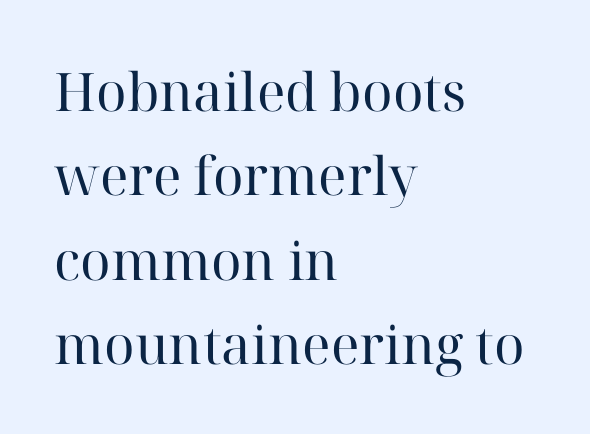
Tracking value appears to be zero — textbook default spacing. This rendering employs a face with finishing strokes, i.e., a serif. Lines of text with bare space underneath. Think of a printed novel: that variable character pitch is what you see here. A typesetter would call this leading conventional body-copy spacing. Caption: multi-line text, flush left, ragged right.
